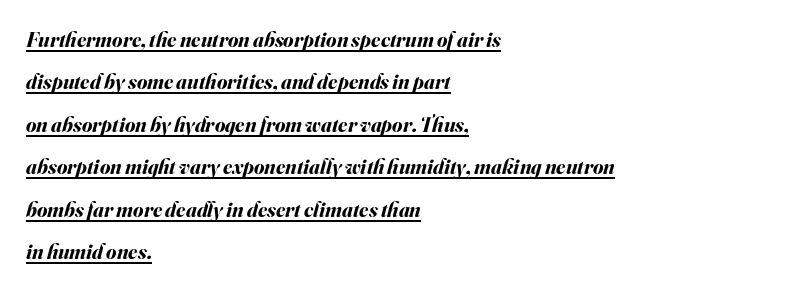
The setting favours the left margin, as ordinary paragraphs usually do. Observe the lean: these are italic letterforms. A full-strength bold gives these letters their thick strokes. In terms of leading, this rendering errs on the spacious side. The typesetter has applied underlining to the passage shown.
